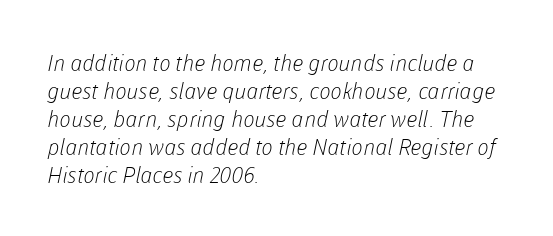
The image shows 22 px text type; set left-aligned, normal line spacing (1.27x), normal letter spacing, not underlined.
